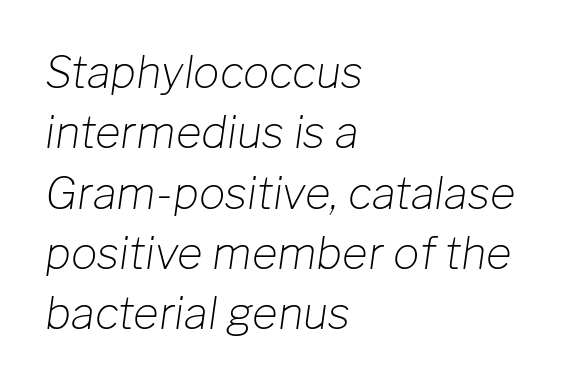
The image shows 44 px light type, italic (leaning right); set left-aligned, normal line spacing (1.37x), normal letter spacing, not underlined; low stroke contrast and a medium x-height.
